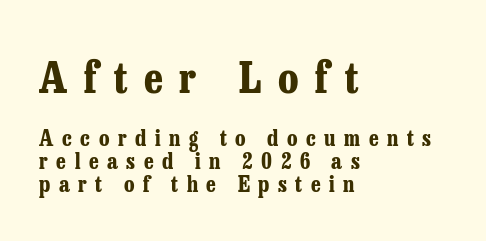
Q: Is the text bold? A: Yes.
Q: Is the text italic (slanted)? A: No, it is upright.
Q: Is the typeface a serif or a sans-serif typeface? A: Serif.
Q: Is the text underlined? A: No.
Q: How is the paragraph aligned? A: Left-aligned.
Q: Is the spacing between letters normal or unusually wide? A: Unusually wide.
Q: Is the spacing between lines tight, normal or loose? A: Tight.
Q: Which block of text is set in a larger size, the first (top) or the second (bottom)? A: The first (top) one.
Q: Width (condensed, normal, or wide)? A: Condensed.
Q: Stroke contrast? A: Low.
Q: x-height? A: Medium.
Q: Monospaced? A: No.
